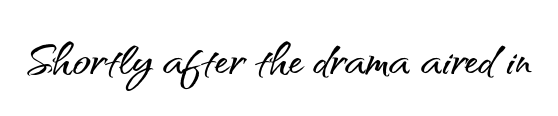
{"serif": "no", "width": "normal", "stroke_contrast": "medium", "x_height": "small", "monospaced": "no", "underline": "no", "letter_spacing": "normal", "letter_spacing_em": 0.0, "glyph_px": 60}
